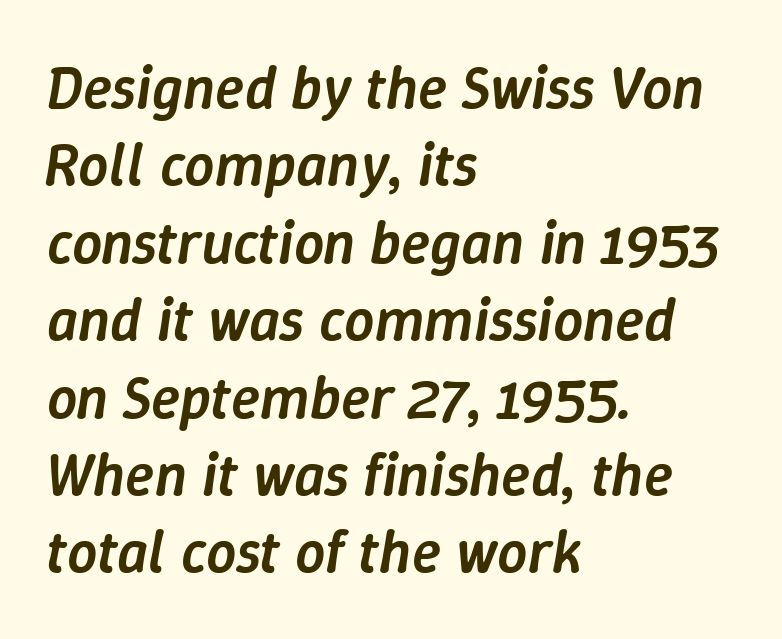
The rendering uses natural spacing where letterforms have individual widths. Does extra space separate the letters? No, they use regular spacing. Anything drawn beneath the words? Only blank space. Typographic density is moderately raised because the face is semibold. Observe the lean: these are italic letterforms.
